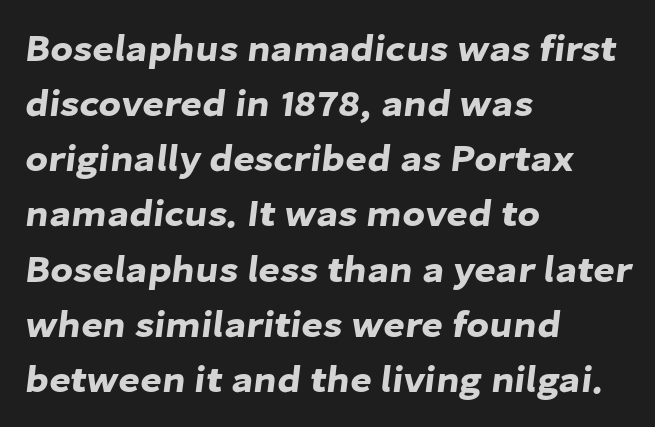
Q: Is the typeface a serif or a sans-serif typeface? A: Sans-serif.
Q: Is the text underlined? A: No.
Q: How is the paragraph aligned? A: Left-aligned.
Q: Is the spacing between letters normal or unusually wide? A: Normal.
Q: Is the spacing between lines tight, normal or loose? A: Normal.
Q: Width (condensed, normal, or wide)? A: Normal.
Q: Stroke contrast? A: Low.
Q: x-height? A: Medium.
Q: Monospaced? A: No.
